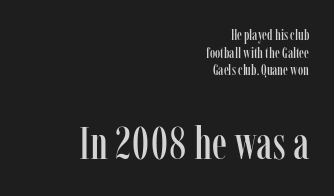
Q: Is the text italic (slanted)? A: No, it is upright.
Q: Is the typeface a serif or a sans-serif typeface? A: Serif.
Q: Is the text underlined? A: No.
Q: How is the paragraph aligned? A: Right-aligned.
Q: Is the spacing between letters normal or unusually wide? A: Normal.
Q: Which block of text is set in a larger size, the first (top) or the second (bottom)? A: The second (bottom) one.
Q: Width (condensed, normal, or wide)? A: Condensed.
Q: Stroke contrast? A: Low.
Q: x-height? A: Medium.
Q: Monospaced? A: No.
